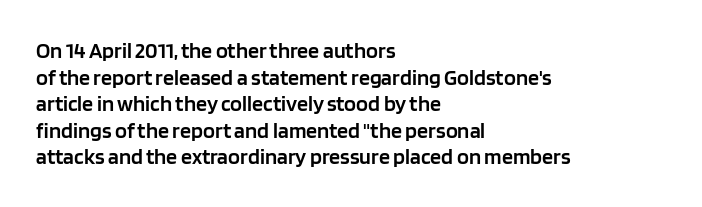
{"italic": "no", "bold": "semi", "underline": "no", "align": "left", "line_spacing_ratio": 1.21, "letter_spacing": "normal", "letter_spacing_em": 0.0, "glyph_px": 22}
